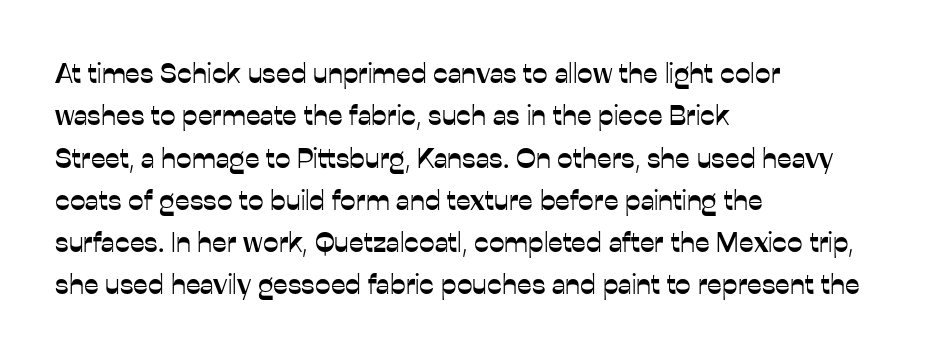
These lines sit exactly where default settings would place them. The rendering keeps characters at their native spacing. Style check: upright. Font category for this specimen: sans-serif. The typesetter chose a ragged-right arrangement here.
